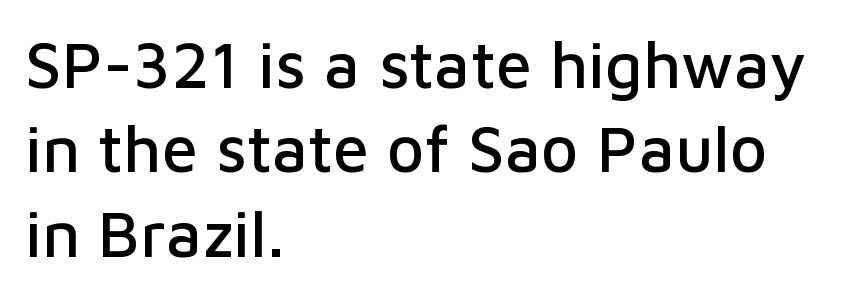
{"serif": "no", "italic": "no", "width": "normal", "stroke_contrast": "low", "x_height": "medium", "monospaced": "no", "underline": "no", "align": "left", "line_spacing": "normal", "line_spacing_ratio": 1.3, "letter_spacing": "normal", "letter_spacing_em": 0.0, "glyph_px": 65}
